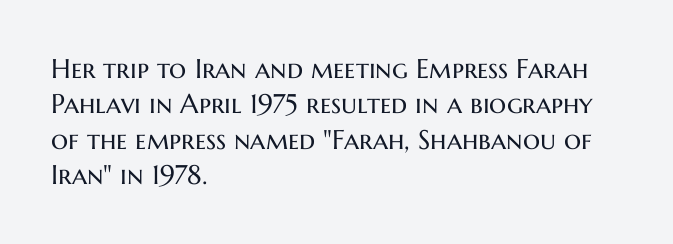
Line beginnings align vertically; line endings do not. The typography opts for an upright posture over an oblique one. Baseline-to-baseline distance is the conventional proportion of letter height. The characters are drawn with everyday or finer stroke widths. Here the glyphs are tracked normally, forming tight word shapes.
